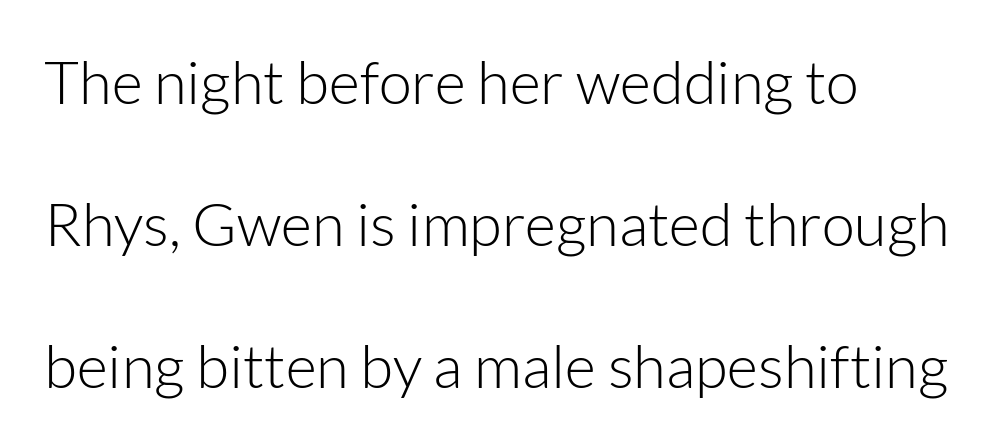
Q: Is the text bold? A: No.
Q: Is the text italic (slanted)? A: No, it is upright.
Q: Is the typeface a serif or a sans-serif typeface? A: Sans-serif.
Q: Is the text underlined? A: No.
Q: How is the paragraph aligned? A: Left-aligned.
Q: Is the spacing between letters normal or unusually wide? A: Normal.
Q: Is the spacing between lines tight, normal or loose? A: Loose.
Q: Width (condensed, normal, or wide)? A: Normal.
Q: Stroke contrast? A: Low.
Q: x-height? A: Medium.
Q: Monospaced? A: No.
